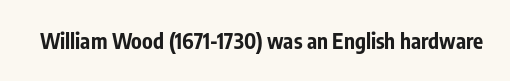
{"italic": "no", "bold": "yes", "underline": "no", "letter_spacing": "normal", "letter_spacing_em": 0.0, "glyph_px": 21}
